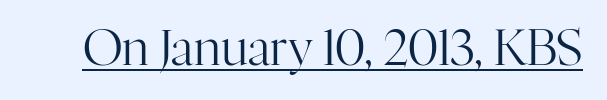
{"serif": "yes", "italic": "no", "bold": "no", "weight": "regular", "width": "normal", "stroke_contrast": "high", "x_height": "medium", "monospaced": "no", "underline": "yes", "letter_spacing": "normal", "letter_spacing_em": 0.0, "glyph_px": 49}
